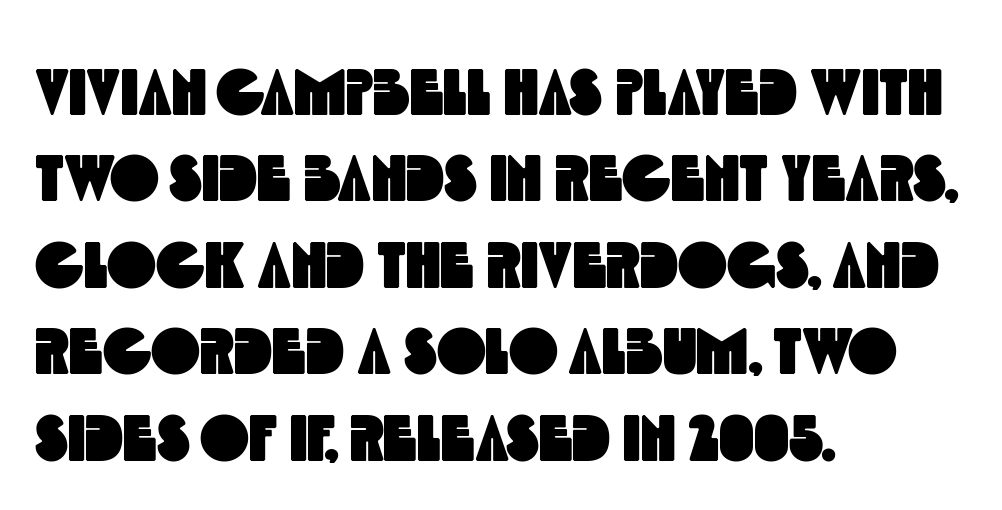
{"serif": "no", "width": "condensed", "x_height": "large", "monospaced": "no", "underline": "no", "align": "left", "line_spacing": "normal", "line_spacing_ratio": 1.31, "letter_spacing": "normal", "letter_spacing_em": 0.0, "glyph_px": 66}
